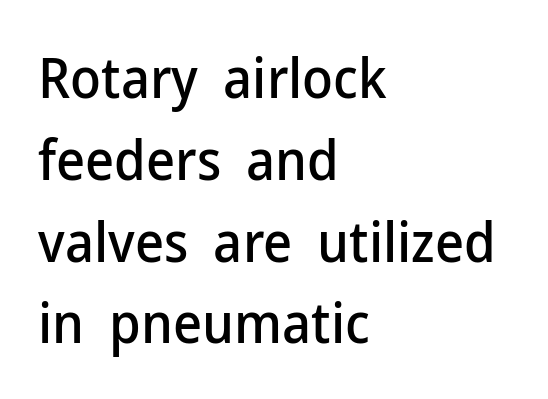
Q: Is the text italic (slanted)? A: No, it is upright.
Q: Is the typeface a serif or a sans-serif typeface? A: Sans-serif.
Q: Is the text underlined? A: No.
Q: How is the paragraph aligned? A: Left-aligned.
Q: Is the spacing between letters normal or unusually wide? A: Normal.
Q: Is the spacing between lines tight, normal or loose? A: Normal.
Q: Width (condensed, normal, or wide)? A: Normal.
Q: Stroke contrast? A: Low.
Q: x-height? A: Medium.
Q: Monospaced? A: No.
